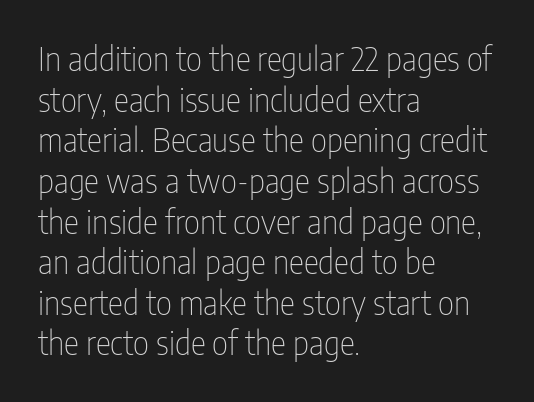
Q: Is the text bold? A: No.
Q: Is the text italic (slanted)? A: No, it is upright.
Q: Is the typeface a serif or a sans-serif typeface? A: Sans-serif.
Q: Is the text underlined? A: No.
Q: How is the paragraph aligned? A: Left-aligned.
Q: Is the spacing between letters normal or unusually wide? A: Normal.
Q: Is the spacing between lines tight, normal or loose? A: Normal.
Q: Width (condensed, normal, or wide)? A: Condensed.
Q: Stroke contrast? A: Low.
Q: x-height? A: Medium.
Q: Monospaced? A: No.
